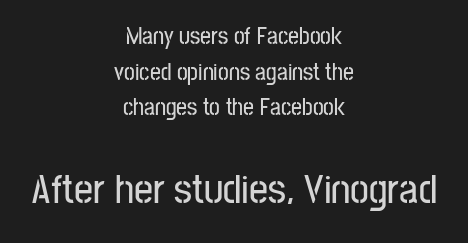
{"serif": "no", "italic": "no", "width": "condensed", "stroke_contrast": "low", "x_height": "medium", "monospaced": "no", "underline": "no", "align": "center", "line_spacing": "normal", "line_spacing_ratio": 1.48, "letter_spacing": "normal", "letter_spacing_em": 0.0, "larger_block": "second", "size_ratio": 1.75, "glyph_px": 42}
